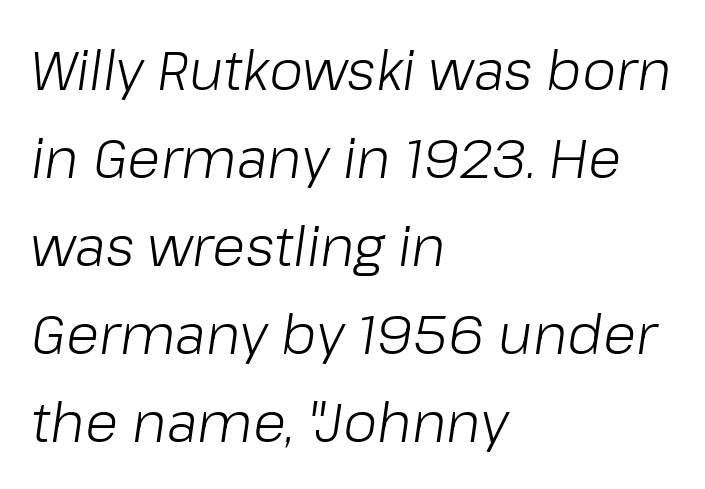
This sample is left-justified, so line endings fall wherever the words run out. Words appear dense and cohesive because spacing is normal. Unbolded letterforms with no extra heft. Notice how descenders clear the ascenders below comfortably — that's standard leading. Each letter keeps its own natural width here, so spacing adapts to shape.
